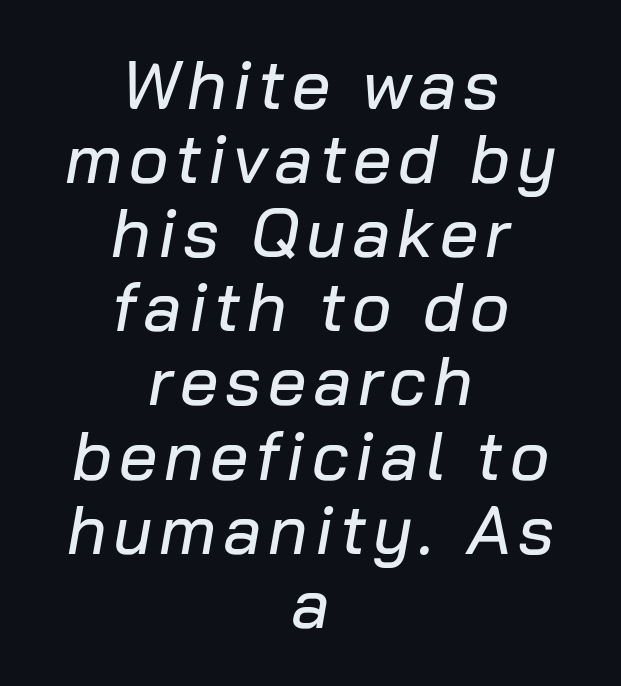
Q: Is the text italic (slanted)? A: Yes, it leans right by about 10 degrees.
Q: Is the text underlined? A: No.
Q: How is the paragraph aligned? A: Centered.
Q: Is the spacing between lines tight, normal or loose? A: Tight.
Q: Width (condensed, normal, or wide)? A: Normal.
Q: Stroke contrast? A: Low.
Q: x-height? A: Medium.
Q: Monospaced? A: No.
